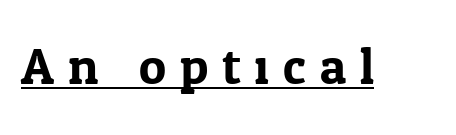
Q: Is the text italic (slanted)? A: No, it is upright.
Q: Is the typeface a serif or a sans-serif typeface? A: Serif.
Q: Is the text underlined? A: Yes.
Q: Is the spacing between letters normal or unusually wide? A: Unusually wide.
Q: Width (condensed, normal, or wide)? A: Normal.
Q: Stroke contrast? A: Low.
Q: x-height? A: Medium.
Q: Monospaced? A: No.
